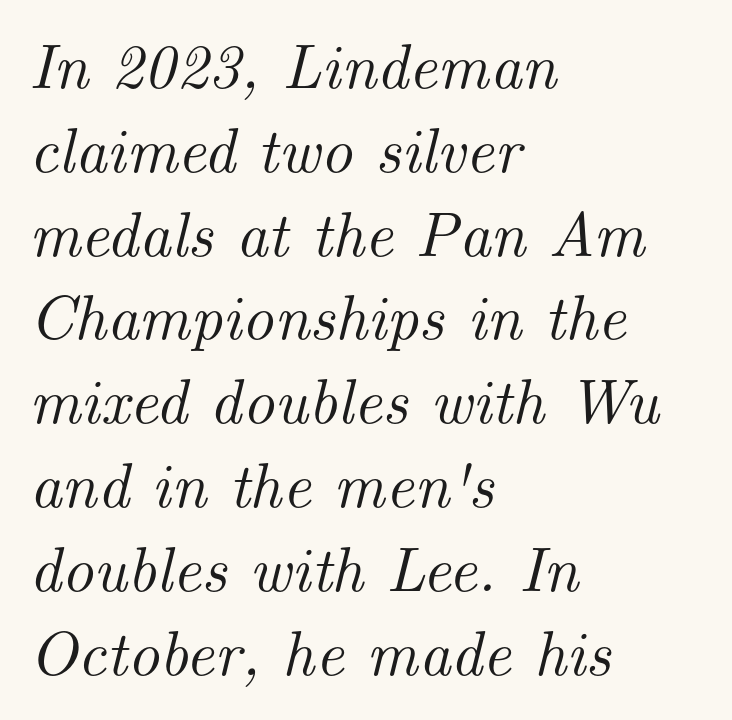
{"serif": "yes", "italic": "yes", "lean": "right", "slant_degrees": 14, "width": "normal", "stroke_contrast": "medium", "x_height": "small", "monospaced": "no", "underline": "no", "align": "left", "line_spacing": "normal", "line_spacing_ratio": 1.33, "letter_spacing": "normal", "letter_spacing_em": 0.0, "glyph_px": 63}
